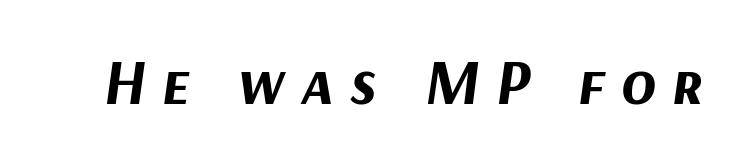
{"italic": "yes", "lean": "right", "slant_degrees": 9, "bold": "yes", "weight": "bold", "width": "normal", "stroke_contrast": "medium", "x_height": "medium", "monospaced": "no", "underline": "no", "letter_spacing": "wide", "letter_spacing_em": 0.25, "glyph_px": 64}
